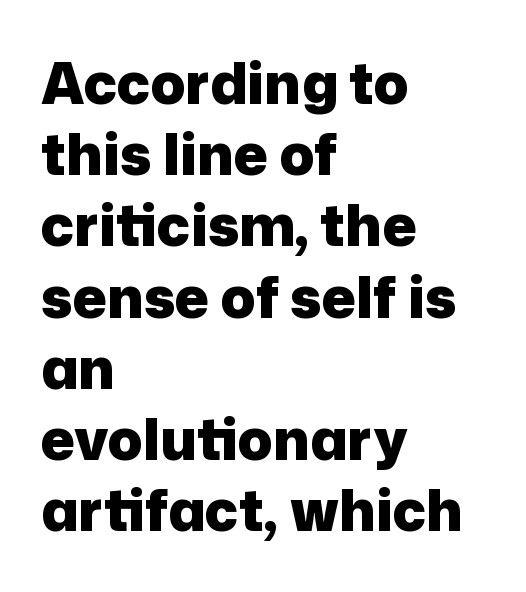
{"serif": "no", "italic": "no", "bold": "yes", "weight": "heavy", "width": "normal", "stroke_contrast": "low", "x_height": "medium", "monospaced": "no", "underline": "no", "align": "left", "line_spacing": "normal", "line_spacing_ratio": 1.25, "letter_spacing": "normal", "letter_spacing_em": 0.0, "glyph_px": 57}
